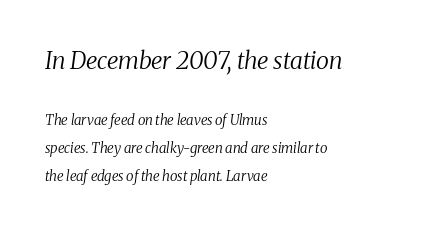
The image shows 24 px text type, italic (leaning right); set left-aligned, loose line spacing (1.97x), normal letter spacing, not underlined; the first (top) block is 1.71x larger.
